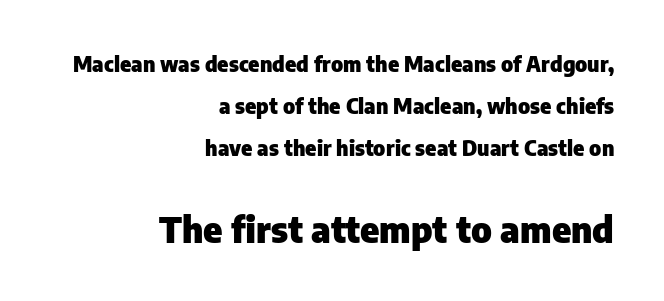
{"serif": "no", "italic": "no", "bold": "yes", "weight": "heavy", "width": "normal", "stroke_contrast": "low", "x_height": "medium", "monospaced": "no", "underline": "no", "align": "right", "line_spacing": "loose", "line_spacing_ratio": 2.0, "letter_spacing": "normal", "letter_spacing_em": 0.0, "larger_block": "second", "size_ratio": 1.71, "glyph_px": 36}
